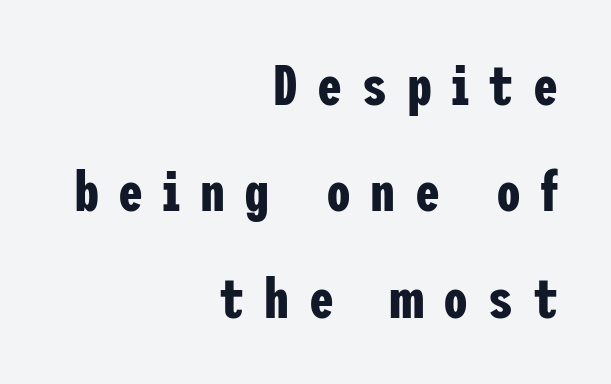
The image shows 56 px bold, condensed sans-serif type, upright; set right-aligned, loose line spacing (1.9x), unusually wide letter spacing (+0.35 em), not underlined; low stroke contrast and a medium x-height.
